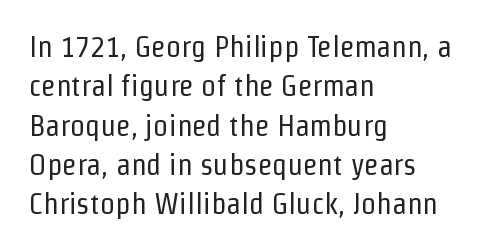
{"serif": "no", "italic": "no", "bold": "no", "weight": "regular", "width": "condensed", "stroke_contrast": "low", "x_height": "medium", "monospaced": "no", "underline": "no", "align": "left", "line_spacing": "normal", "line_spacing_ratio": 1.31, "letter_spacing": "normal", "letter_spacing_em": 0.0, "glyph_px": 30}
